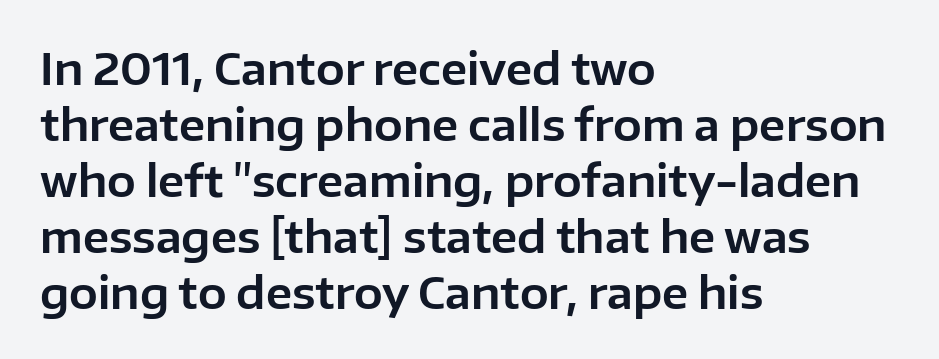
{"serif": "no", "italic": "no", "width": "normal", "stroke_contrast": "low", "x_height": "medium", "monospaced": "no", "underline": "no", "align": "left", "line_spacing": "normal", "line_spacing_ratio": 1.3, "letter_spacing": "normal", "letter_spacing_em": 0.0, "glyph_px": 43}
